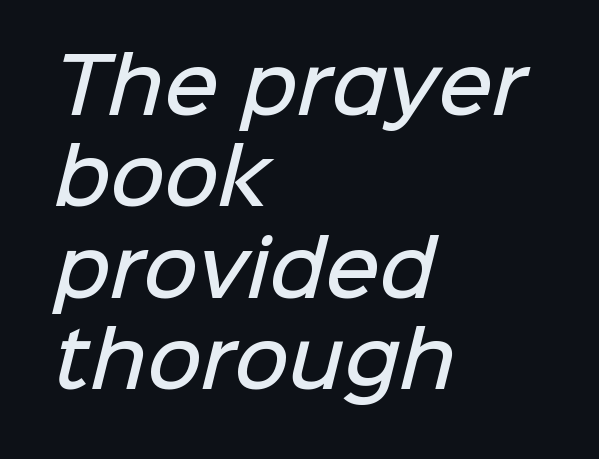
{"serif": "no", "bold": "semi", "weight": "semibold", "width": "normal", "stroke_contrast": "low", "x_height": "medium", "monospaced": "no", "underline": "no", "align": "left", "line_spacing_ratio": 1.22, "letter_spacing": "normal", "letter_spacing_em": 0.0, "glyph_px": 75}
